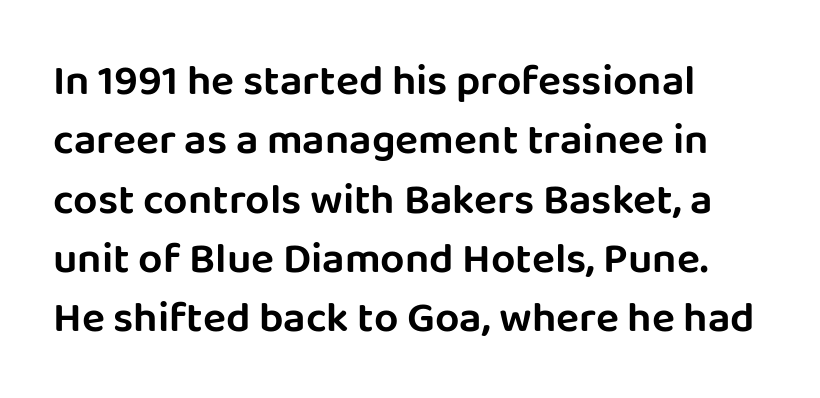
The letters advance in unequal steps, a hallmark of proportional type. One glance says typical: line gaps are just what's usual. Stroke terminals: plain, sans-serif. Does extra space separate the letters? No, they use regular spacing. Quick note: underline off.
